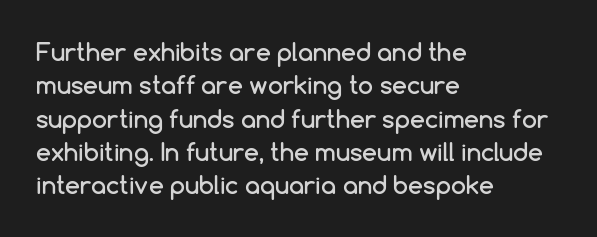
Style check: upright. Bare-footed words on every line. The passage shown has conventional tracking throughout. If you measured baseline to baseline, you'd find a middling distance. A student would call this left alignment; a typographer would say flush left, rag right.
